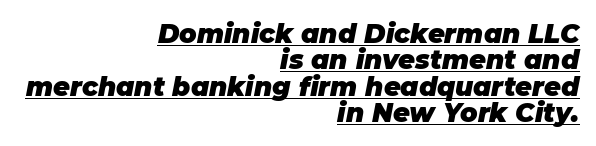
Q: Is the text bold? A: Yes.
Q: Is the text italic (slanted)? A: Yes, it leans right by about 11 degrees.
Q: Is the text underlined? A: Yes.
Q: How is the paragraph aligned? A: Right-aligned.
Q: Is the spacing between letters normal or unusually wide? A: Normal.
Q: Is the spacing between lines tight, normal or loose? A: Tight.
